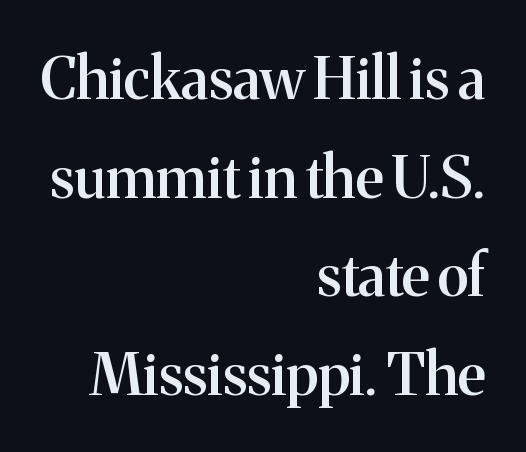
Are there feet on the stems? There are — it's a serif. Every stem runs plumb, perpendicular to the baseline. The ragged edge is on the left, which tells us the setting is flush right. Here the designer chose a conventional face with non-uniform glyph widths. Unmarked baselines from the first word to the last.
